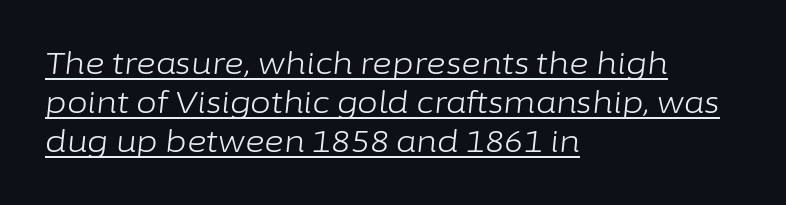
{"italic": "yes", "lean": "right", "slant_degrees": 6, "bold": "no", "weight": "light", "width": "normal", "stroke_contrast": "low", "x_height": "medium", "monospaced": "no", "underline": "yes", "align": "left", "line_spacing": "normal", "line_spacing_ratio": 1.3, "letter_spacing": "normal", "letter_spacing_em": 0.0, "glyph_px": 30}
